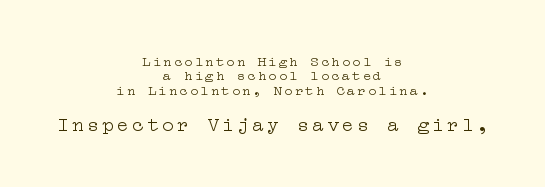
Q: Is the text bold? A: No.
Q: Is the text italic (slanted)? A: No, it is upright.
Q: Is the text underlined? A: No.
Q: How is the paragraph aligned? A: Centered.
Q: Is the spacing between lines tight, normal or loose? A: Tight.
Q: Which block of text is set in a larger size, the first (top) or the second (bottom)? A: The second (bottom) one.
